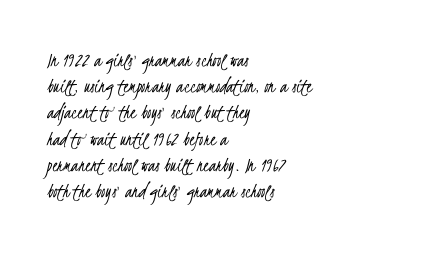
Weight: regular or lighter. One-word summary of the alignment: left. In terms of leading, this rendering sits right in the middle. The horizontal fit of the characters is conventional and even.
